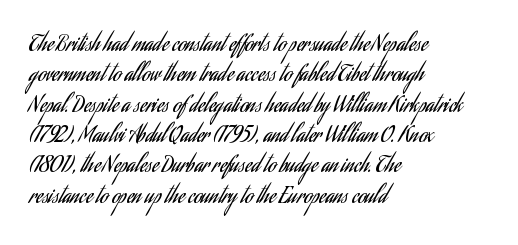
A quiet, ordinary-to-light weight characterises the typeface. The text block is weighted toward the left margin, trailing off unevenly rightward. This rendering leaves character spacing at its baseline value. The strip under each line holds only bare page.
